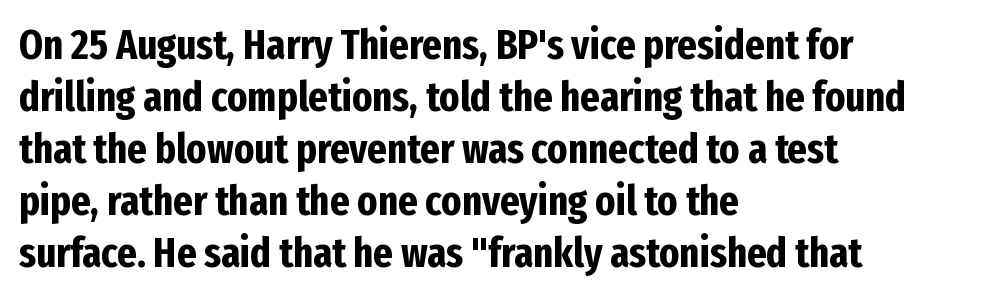
Q: Is the text bold? A: Yes.
Q: Is the text italic (slanted)? A: No, it is upright.
Q: Is the typeface a serif or a sans-serif typeface? A: Sans-serif.
Q: Is the text underlined? A: No.
Q: How is the paragraph aligned? A: Left-aligned.
Q: Is the spacing between letters normal or unusually wide? A: Normal.
Q: Width (condensed, normal, or wide)? A: Condensed.
Q: Stroke contrast? A: Low.
Q: x-height? A: Medium.
Q: Monospaced? A: No.
